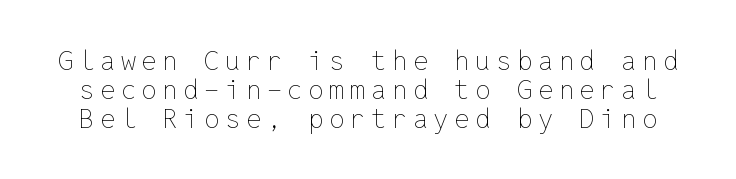
Q: Is the text bold? A: No.
Q: Is the text italic (slanted)? A: No, it is upright.
Q: Is the text underlined? A: No.
Q: Is the spacing between letters normal or unusually wide? A: Unusually wide.
Q: Is the spacing between lines tight, normal or loose? A: Tight.
